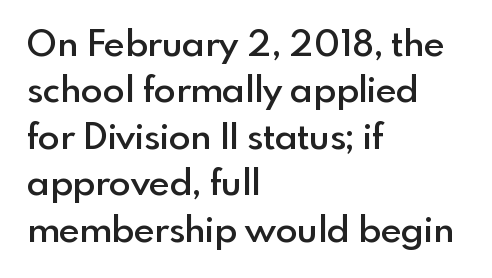
{"serif": "no", "italic": "no", "bold": "semi", "weight": "semibold", "width": "normal", "x_height": "small", "monospaced": "no", "underline": "no", "align": "left", "line_spacing": "normal", "line_spacing_ratio": 1.29, "letter_spacing": "normal", "letter_spacing_em": 0.0, "glyph_px": 36}
